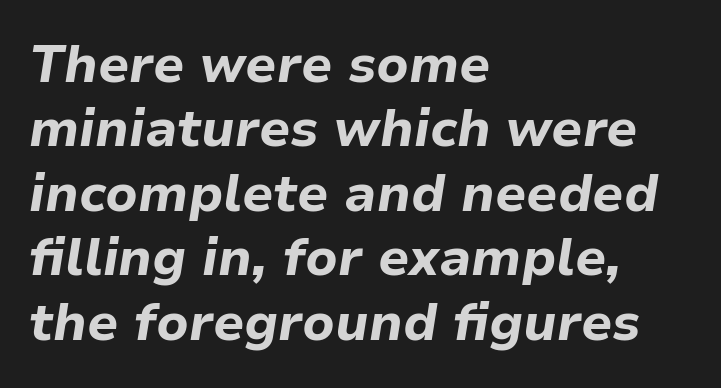
Q: Is the text bold? A: Yes.
Q: Is the text italic (slanted)? A: Yes, it leans right by about 9 degrees.
Q: Is the text underlined? A: No.
Q: How is the paragraph aligned? A: Left-aligned.
Q: Is the spacing between letters normal or unusually wide? A: Normal.
Q: Width (condensed, normal, or wide)? A: Normal.
Q: Stroke contrast? A: Low.
Q: x-height? A: Medium.
Q: Monospaced? A: No.
